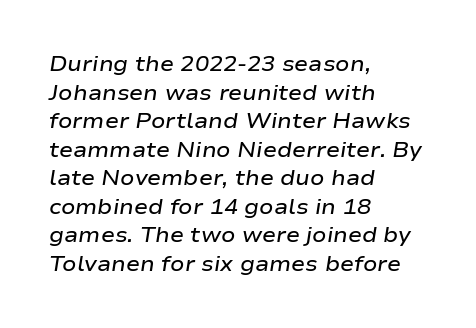
{"italic": "yes", "lean": "right", "slant_degrees": 9, "bold": "semi", "underline": "no", "align": "left", "line_spacing": "normal", "line_spacing_ratio": 1.36, "letter_spacing": "normal", "letter_spacing_em": 0.0, "glyph_px": 21}
